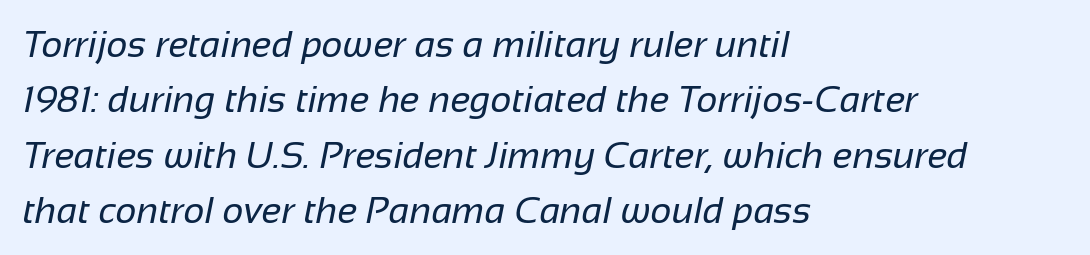
{"serif": "no", "bold": "no", "weight": "regular", "width": "normal", "stroke_contrast": "low", "x_height": "medium", "monospaced": "no", "underline": "no", "align": "left", "line_spacing": "normal", "line_spacing_ratio": 1.5, "letter_spacing": "normal", "letter_spacing_em": 0.0, "glyph_px": 37}
